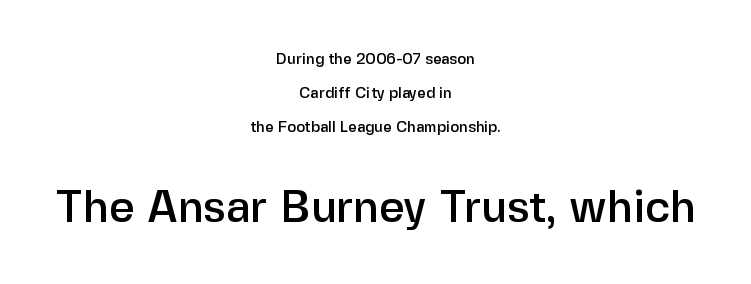
If you drew a line through each stem, it would be perfectly vertical. Regarding leading, the lines here are spaced well apart. No feet cap the strokes, marking this as sans-serif type. Underline: absent. Look at the tracking — it's just the regular setting, nothing added.
